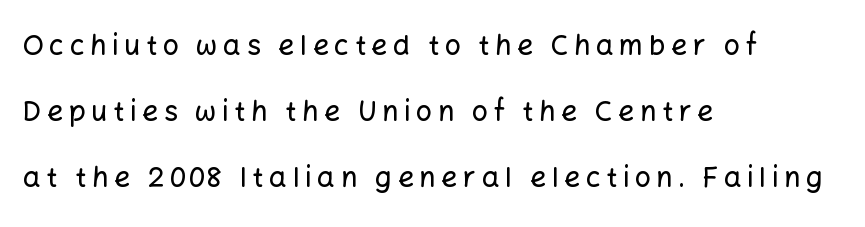
The image shows 28 px sans-serif type, upright; set left-aligned, loose line spacing (2.36x), unusually wide letter spacing (+0.2 em), not underlined; low stroke contrast and a medium x-height.
